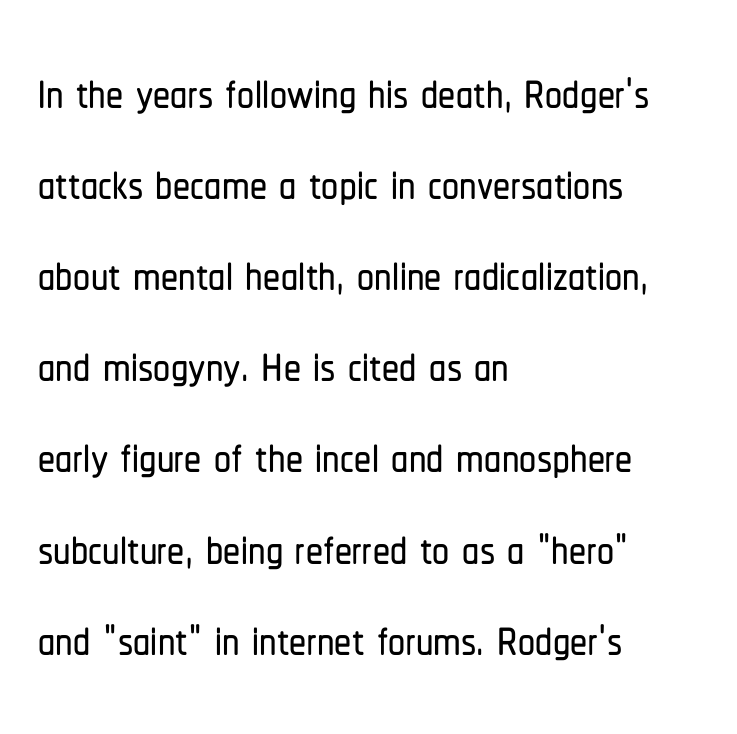
The ragged edge is on the right, which tells us the setting is flush left. Serif or sans? Sans — the stroke terminals are bare. The area under the type is left untouched. Italic? Not at all — the glyphs are vertical. A typesetter would call this zero additional tracking.
